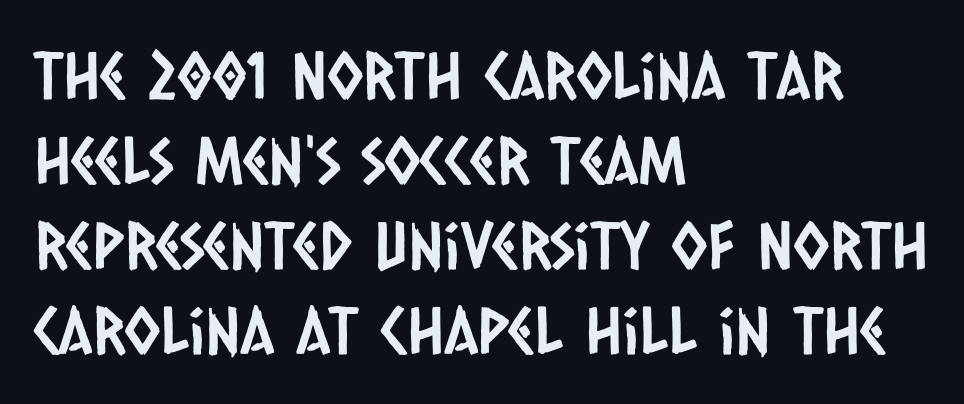
{"serif": "no", "width": "condensed", "stroke_contrast": "low", "x_height": "large", "monospaced": "no", "underline": "no", "align": "left", "line_spacing": "normal", "line_spacing_ratio": 1.31, "letter_spacing": "normal", "letter_spacing_em": 0.0, "glyph_px": 65}
